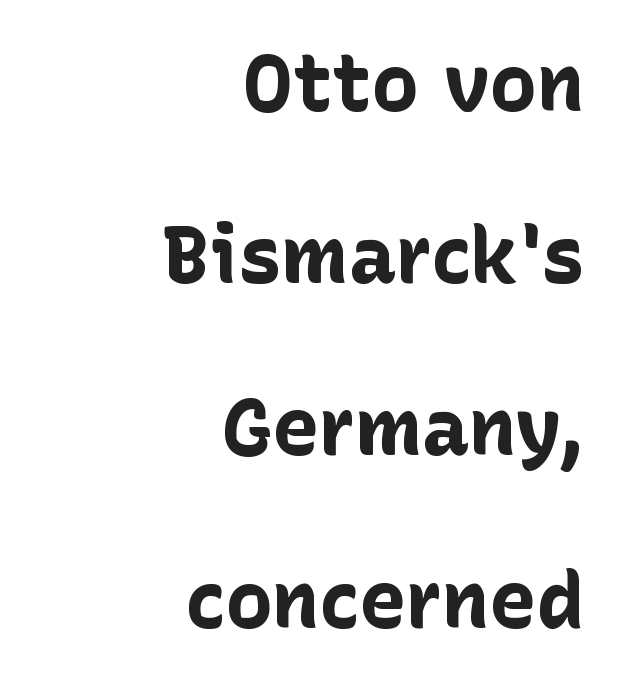
Q: Is the text bold? A: Yes.
Q: Is the text italic (slanted)? A: No, it is upright.
Q: Is the typeface a serif or a sans-serif typeface? A: Sans-serif.
Q: Is the text underlined? A: No.
Q: How is the paragraph aligned? A: Right-aligned.
Q: Is the spacing between letters normal or unusually wide? A: Normal.
Q: Is the spacing between lines tight, normal or loose? A: Loose.
Q: Width (condensed, normal, or wide)? A: Normal.
Q: Stroke contrast? A: Low.
Q: x-height? A: Medium.
Q: Monospaced? A: No.
